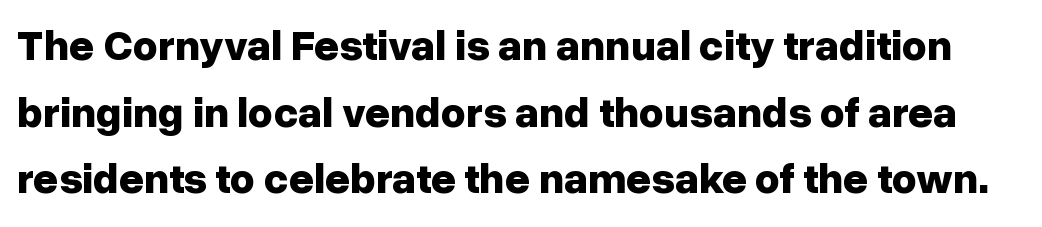
Each letter keeps its own natural width here, so spacing adapts to shape. No word sits above an underline. Letterform terminals end flat and unadorned throughout the passage. Interline gaps are of average width in this sample. Tall strokes in this sample are plumb rather than angled.
